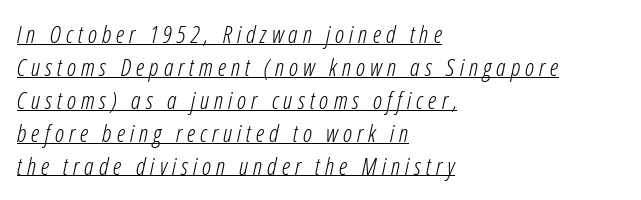
{"italic": "yes", "lean": "right", "slant_degrees": 12, "bold": "no", "underline": "yes", "align": "left", "line_spacing": "normal", "line_spacing_ratio": 1.37, "letter_spacing": "wide", "letter_spacing_em": 0.21, "glyph_px": 24}
